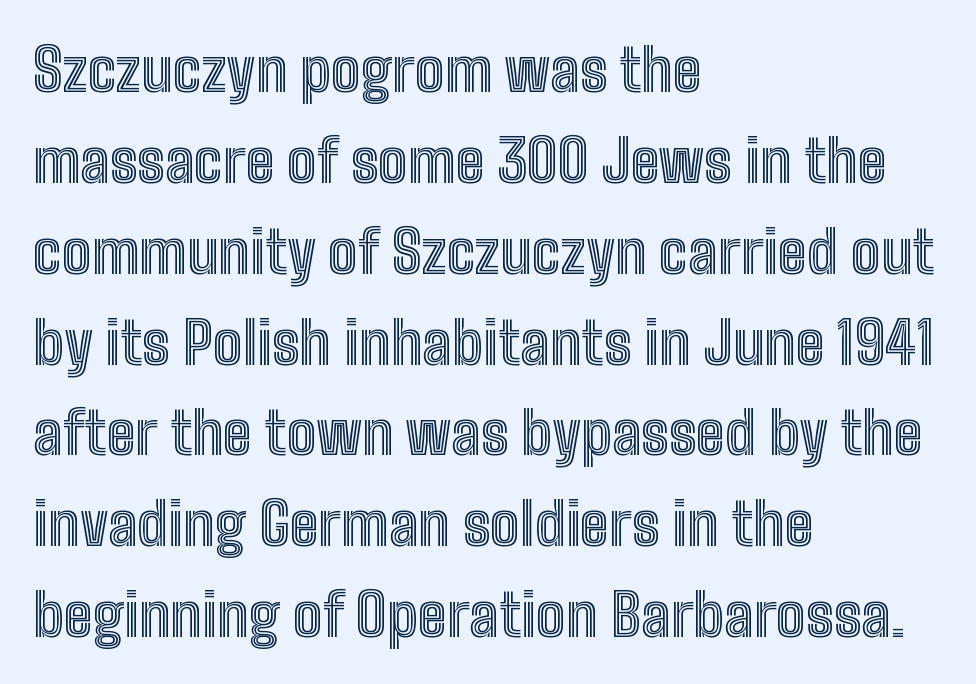
Q: Is the text italic (slanted)? A: No, it is upright.
Q: Is the text underlined? A: No.
Q: How is the paragraph aligned? A: Left-aligned.
Q: Is the spacing between letters normal or unusually wide? A: Normal.
Q: Is the spacing between lines tight, normal or loose? A: Normal.
Q: Width (condensed, normal, or wide)? A: Condensed.
Q: x-height? A: Medium.
Q: Monospaced? A: No.
